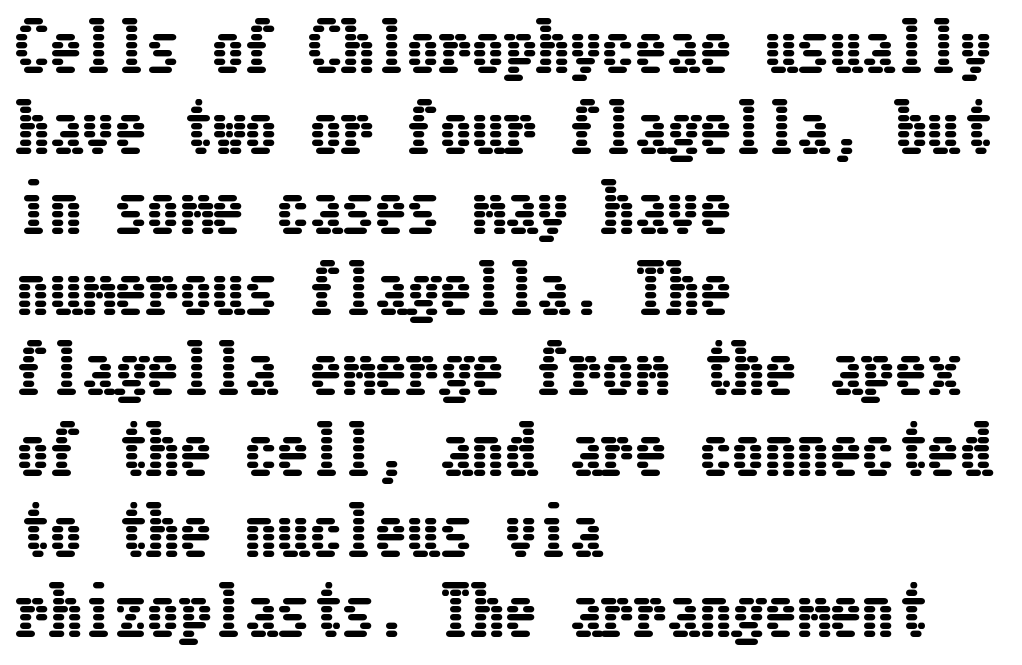
{"italic": "no", "width": "condensed", "stroke_contrast": "low", "x_height": "medium", "underline": "no", "align": "left", "line_spacing_ratio": 1.24, "letter_spacing": "normal", "letter_spacing_em": 0.0, "glyph_px": 65}
